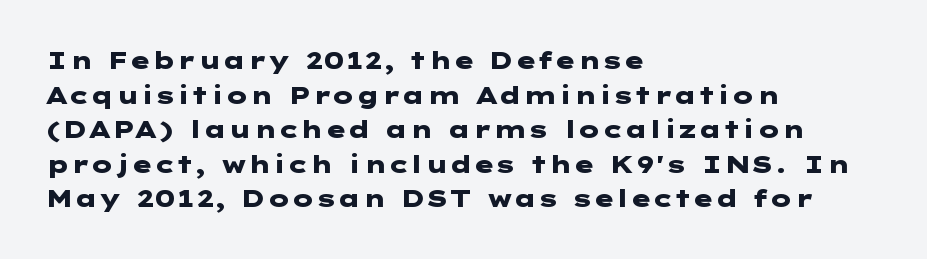
Rule under the text: the space is simply empty. Nothing unusual about the tracking: characters are spaced as the font intends. Leading: standard. This sample uses an upright cut, with every glyph sitting square on the baseline. Set as a true bold cut, around the 700 mark. Line beginnings align vertically; line endings do not.
